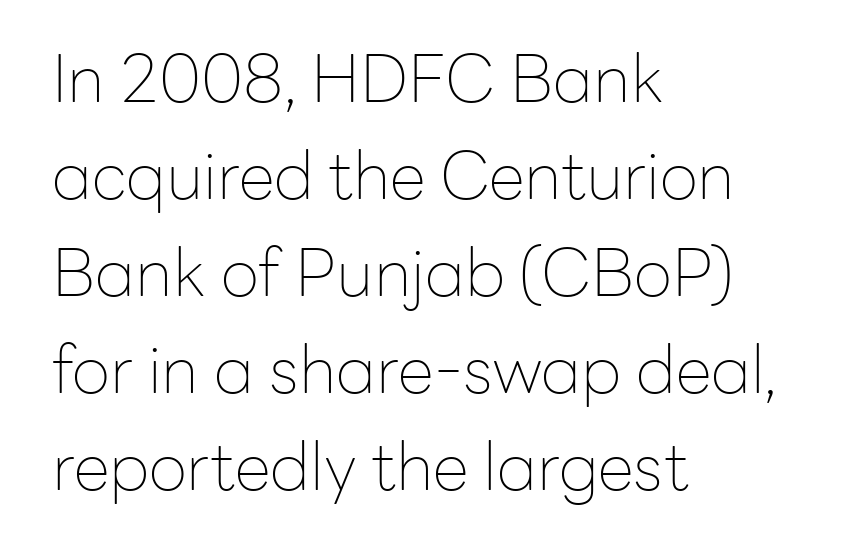
Is the type heavy? It reads as light-to-regular instead. The setting favours the left margin, as ordinary paragraphs usually do. Nope, no serifs anywhere on these letters. Here the designer chose a conventional face with non-uniform glyph widths. This is roman type, the default non-slanted kind. The rendering keeps characters at their native spacing.
